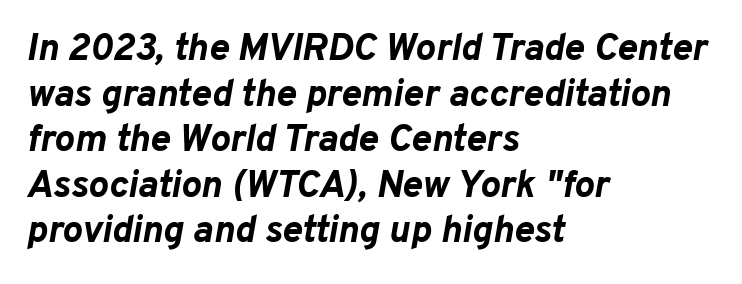
Q: Is the text bold? A: Yes.
Q: Is the text italic (slanted)? A: Yes, it leans right by about 10 degrees.
Q: Is the text underlined? A: No.
Q: How is the paragraph aligned? A: Left-aligned.
Q: Is the spacing between letters normal or unusually wide? A: Normal.
Q: Width (condensed, normal, or wide)? A: Normal.
Q: Stroke contrast? A: Low.
Q: x-height? A: Medium.
Q: Monospaced? A: No.
